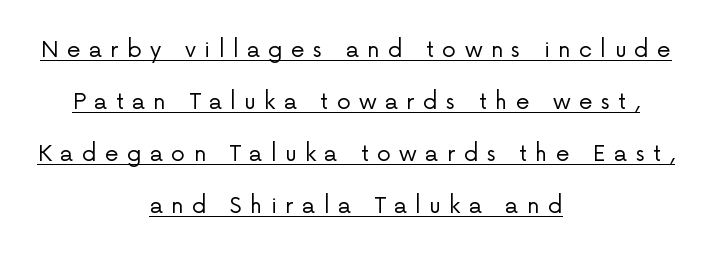
{"italic": "no", "bold": "no", "underline": "yes", "align": "center", "line_spacing": "loose", "line_spacing_ratio": 2.37, "letter_spacing": "wide", "letter_spacing_em": 0.38, "glyph_px": 22}
